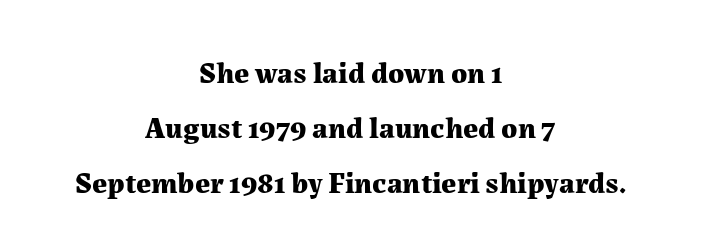
Q: Is the text bold? A: Yes.
Q: Is the text italic (slanted)? A: No, it is upright.
Q: Is the typeface a serif or a sans-serif typeface? A: Serif.
Q: Is the text underlined? A: No.
Q: How is the paragraph aligned? A: Centered.
Q: Is the spacing between letters normal or unusually wide? A: Normal.
Q: Width (condensed, normal, or wide)? A: Normal.
Q: Stroke contrast? A: Medium.
Q: x-height? A: Medium.
Q: Monospaced? A: No.
